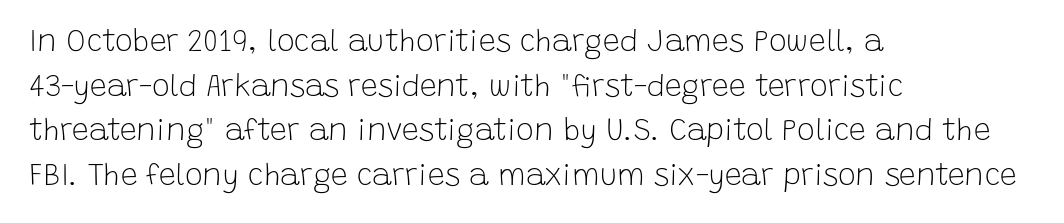
The image shows 30 px light sans-serif type, upright; set left-aligned, normal line spacing (1.49x), normal letter spacing, not underlined; low stroke contrast and a large x-height.
